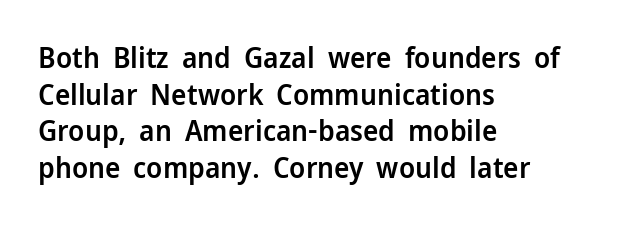
Q: Is the text bold? A: Semi-bold.
Q: Is the text italic (slanted)? A: No, it is upright.
Q: Is the typeface a serif or a sans-serif typeface? A: Sans-serif.
Q: Is the text underlined? A: No.
Q: How is the paragraph aligned? A: Left-aligned.
Q: Is the spacing between letters normal or unusually wide? A: Normal.
Q: Is the spacing between lines tight, normal or loose? A: Normal.
Q: Width (condensed, normal, or wide)? A: Normal.
Q: Stroke contrast? A: Low.
Q: x-height? A: Medium.
Q: Monospaced? A: No.
